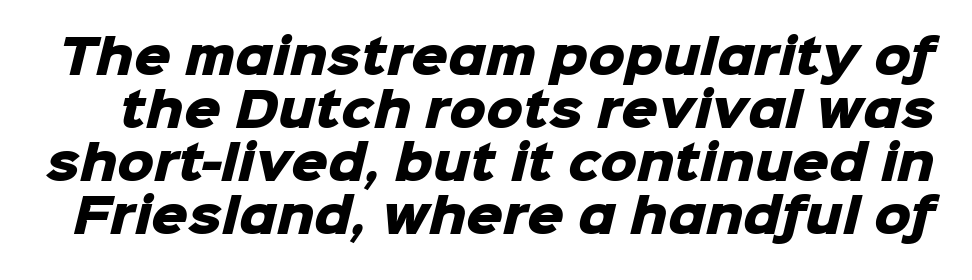
Q: Is the text bold? A: Yes.
Q: Is the typeface a serif or a sans-serif typeface? A: Sans-serif.
Q: Is the text underlined? A: No.
Q: Is the spacing between letters normal or unusually wide? A: Normal.
Q: Is the spacing between lines tight, normal or loose? A: Tight.
Q: Width (condensed, normal, or wide)? A: Normal.
Q: Stroke contrast? A: Low.
Q: x-height? A: Medium.
Q: Monospaced? A: No.
